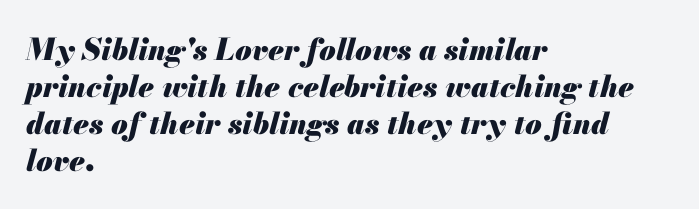
Visually the block forms a straight wall on the left and a jagged coastline on the right. Students, this is bold: see how much ink each stroke carries. Note the varied advance widths — an 'i' is clearly narrower than an 'm'. There is no visible air inserted between adjacent glyphs. Underline: absent.
